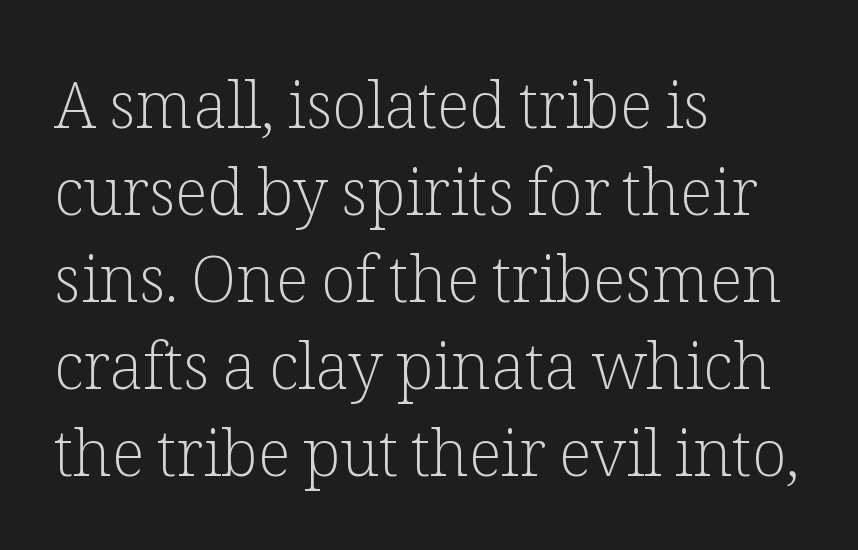
Interline gaps are of average width in this sample. This is not heavy type; no bold has been used. The type is set solid horizontally, with unmodified tracking. If you drew a line through each stem, it would be perfectly vertical. A clean baseline with only descenders dipping below it.
